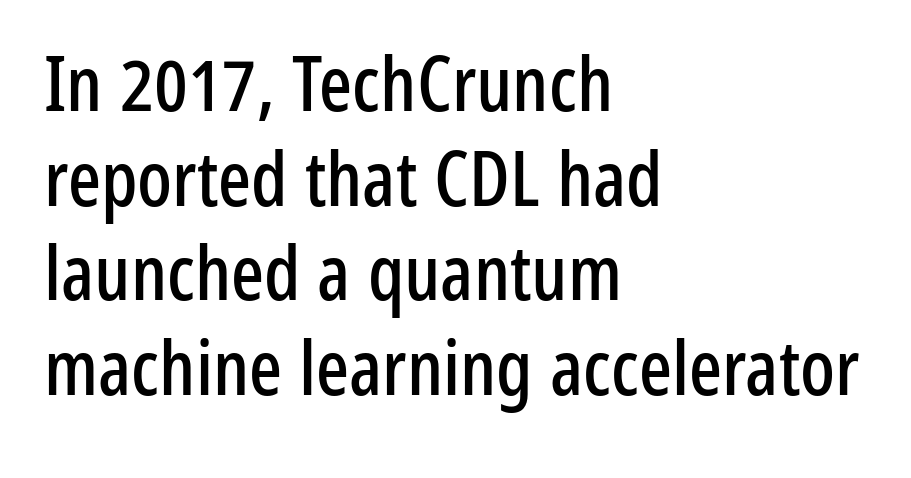
The image shows 77 px condensed sans-serif type, upright; set left-aligned, line spacing 1.23x, normal letter spacing, not underlined; low stroke contrast and a medium x-height.
